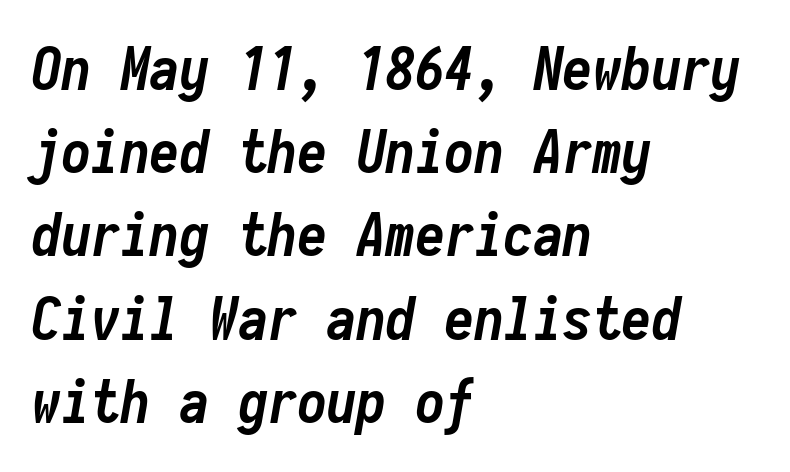
Q: Is the text bold? A: Yes.
Q: Is the text italic (slanted)? A: Yes, it leans right by about 10 degrees.
Q: Is the text underlined? A: No.
Q: How is the paragraph aligned? A: Left-aligned.
Q: Is the spacing between letters normal or unusually wide? A: Normal.
Q: Is the spacing between lines tight, normal or loose? A: Normal.
Q: Width (condensed, normal, or wide)? A: Condensed.
Q: Stroke contrast? A: Low.
Q: x-height? A: Medium.
Q: Monospaced? A: Yes.
